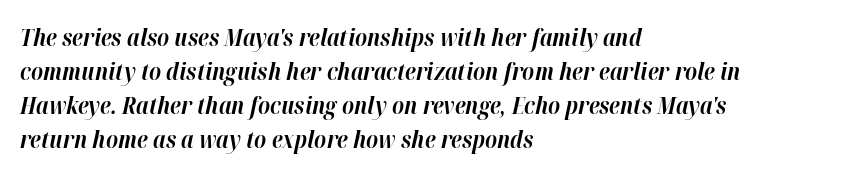
{"italic": "yes", "lean": "right", "slant_degrees": 12, "bold": "yes", "underline": "no", "align": "left", "line_spacing": "normal", "line_spacing_ratio": 1.42, "letter_spacing": "normal", "letter_spacing_em": 0.0, "glyph_px": 24}
